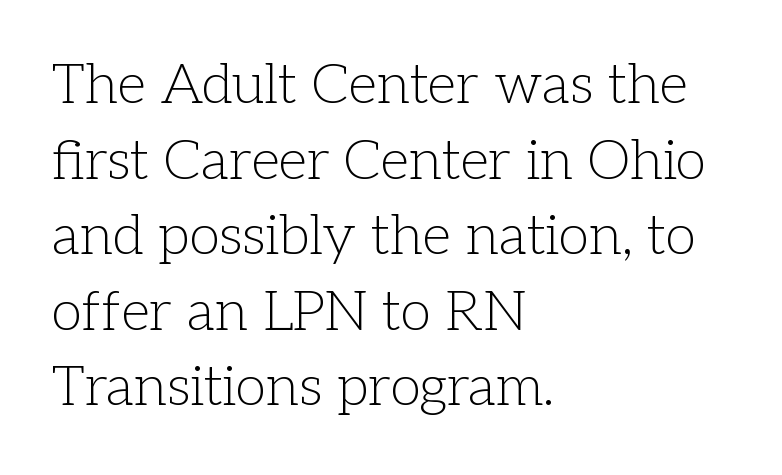
The image shows 56 px light serif type, upright; set left-aligned, normal line spacing (1.35x), normal letter spacing, not underlined; low stroke contrast and a medium x-height.
